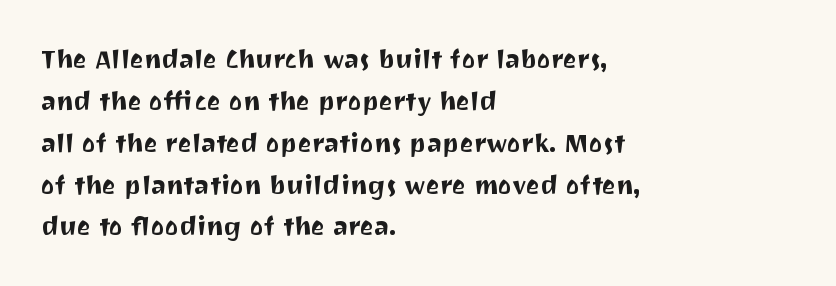
Q: Is the text italic (slanted)? A: No, it is upright.
Q: Is the text underlined? A: No.
Q: How is the paragraph aligned? A: Left-aligned.
Q: Is the spacing between letters normal or unusually wide? A: Normal.
Q: Is the spacing between lines tight, normal or loose? A: Normal.
